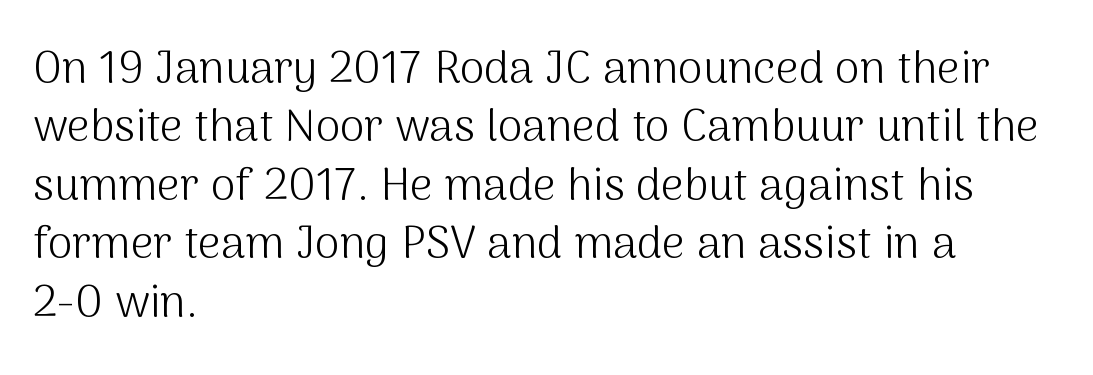
The image shows 45 px light sans-serif type, upright; set left-aligned, normal line spacing (1.3x), normal letter spacing, not underlined; medium stroke contrast and a medium x-height.
